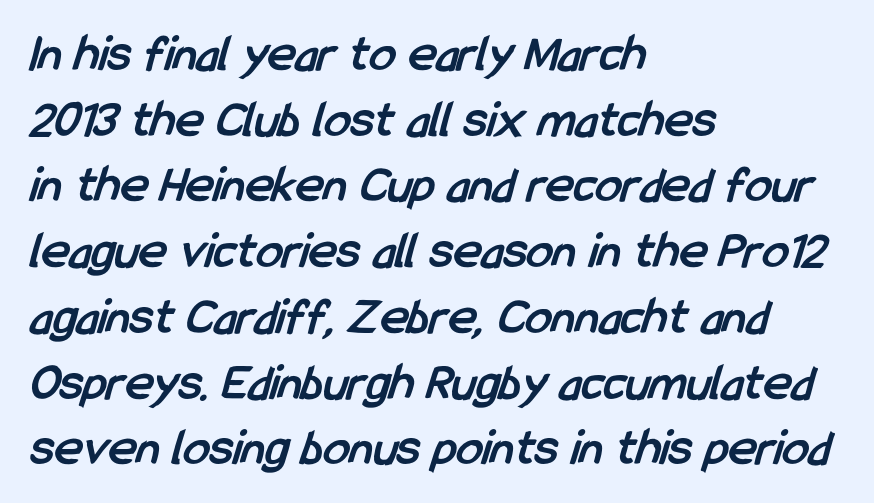
Q: Is the text bold? A: Yes.
Q: Is the typeface a serif or a sans-serif typeface? A: Sans-serif.
Q: Is the text underlined? A: No.
Q: How is the paragraph aligned? A: Left-aligned.
Q: Is the spacing between letters normal or unusually wide? A: Normal.
Q: Width (condensed, normal, or wide)? A: Condensed.
Q: Stroke contrast? A: Low.
Q: x-height? A: Medium.
Q: Monospaced? A: No.
